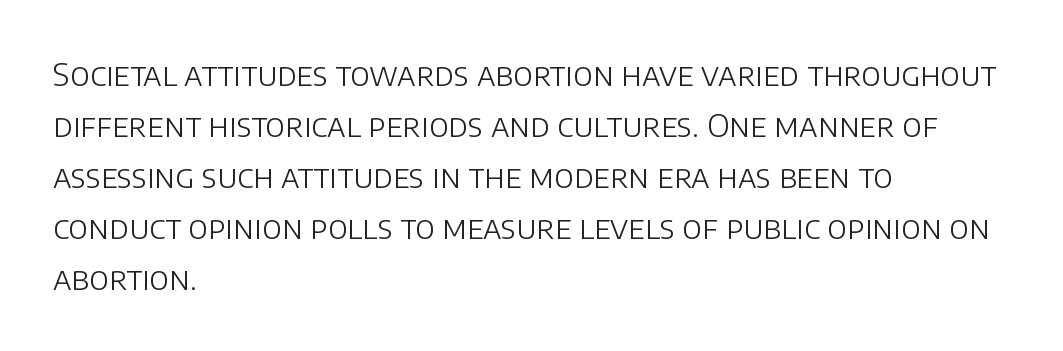
{"serif": "no", "italic": "no", "bold": "no", "weight": "light", "width": "normal", "stroke_contrast": "low", "x_height": "large", "monospaced": "no", "underline": "no", "align": "left", "line_spacing": "normal", "line_spacing_ratio": 1.59, "letter_spacing": "normal", "letter_spacing_em": 0.0, "glyph_px": 32}
